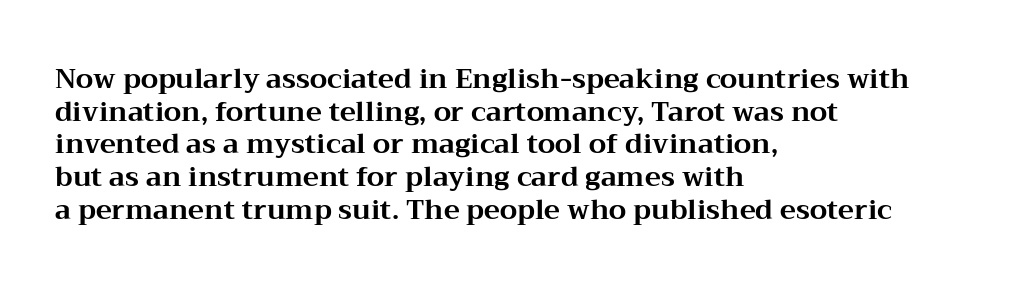
The glyphs are unaccompanied by any horizontal stroke below them. The passage shown is emphatically bold. The lettering holds an erect, upright posture throughout. Here the glyphs are tracked normally, forming tight word shapes.
